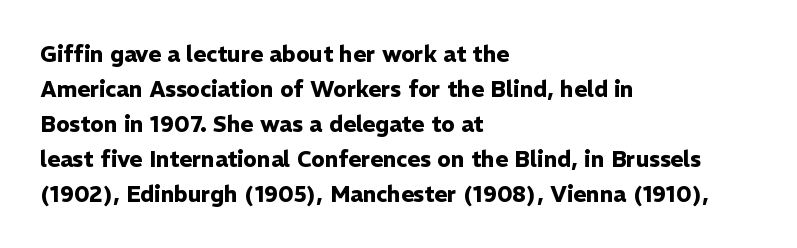
The image shows 22 px bold type, upright; set left-aligned, normal line spacing (1.59x), normal letter spacing, not underlined.
